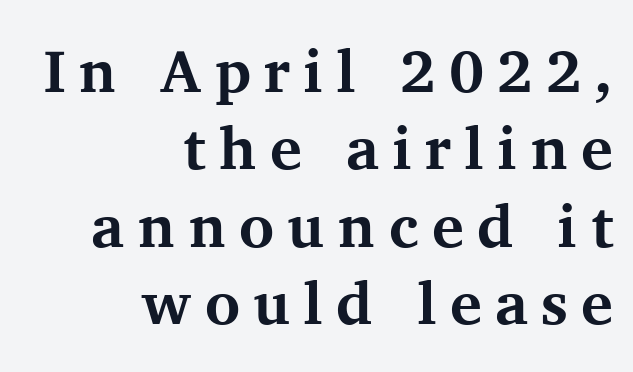
{"serif": "yes", "italic": "no", "bold": "yes", "weight": "bold", "width": "normal", "stroke_contrast": "medium", "x_height": "medium", "monospaced": "no", "underline": "no", "align": "right", "line_spacing": "normal", "line_spacing_ratio": 1.29, "letter_spacing": "wide", "letter_spacing_em": 0.22, "glyph_px": 60}
